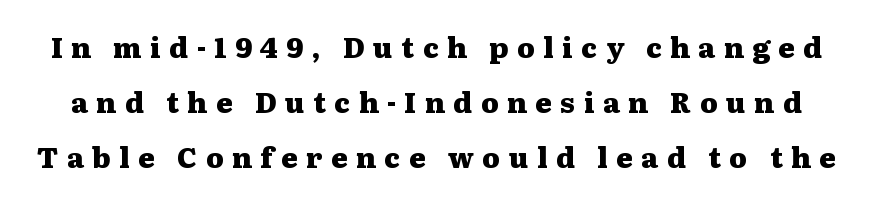
Posture: upright roman. The area under the type is left untouched. You could not count columns in this text — the font is proportionally spaced. Type style note: has serifs.
